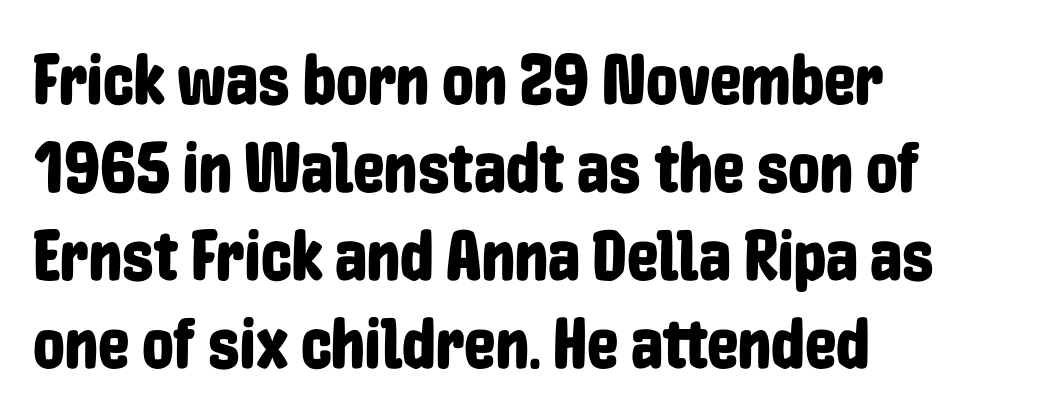
This sample uses plain, unmodified letter spacing. Stroke terminals: plain, sans-serif. Descender tails drop into unmarked territory. A typesetter would call this proportional, since set widths differ per character.
